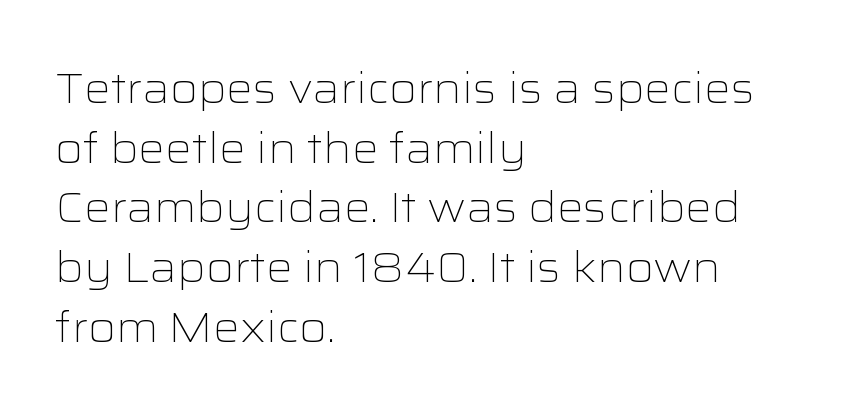
The image shows 42 px light, wide sans-serif type, upright; set left-aligned, normal line spacing (1.42x), normal letter spacing, not underlined; low stroke contrast and a medium x-height.
